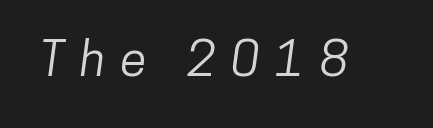
A clean baseline with only descenders dipping below it. Grotesque or geometric, the face here clearly has no serifs. What stands out about the letter spacing? Its width — letters are far apart. Proportional: the letters do not fall into vertical columns.
